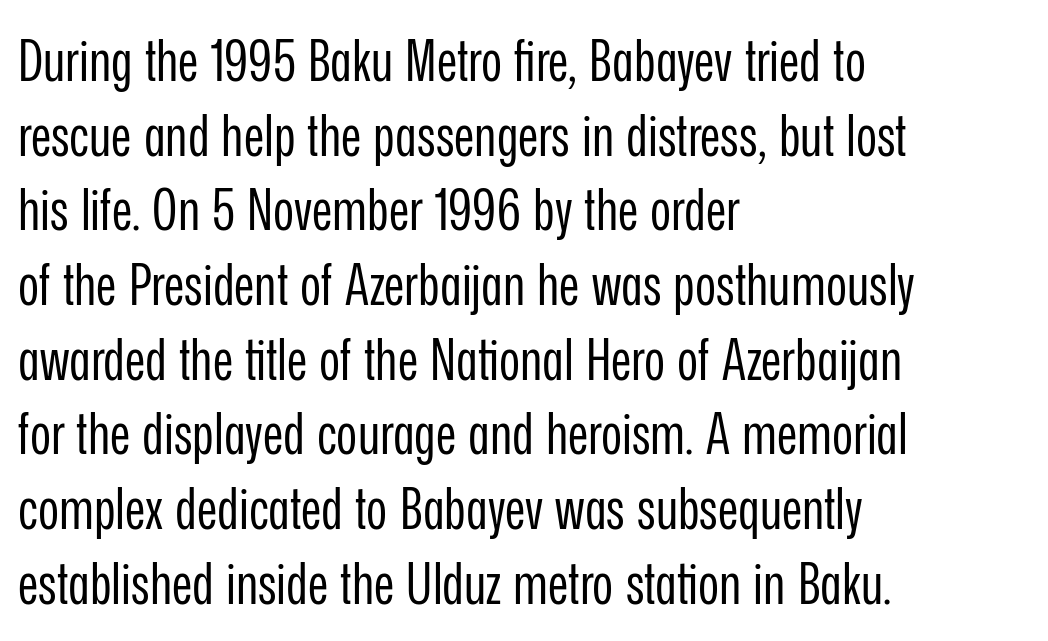
Q: Is the text bold? A: No.
Q: Is the text italic (slanted)? A: No, it is upright.
Q: Is the typeface a serif or a sans-serif typeface? A: Sans-serif.
Q: Is the text underlined? A: No.
Q: How is the paragraph aligned? A: Left-aligned.
Q: Is the spacing between letters normal or unusually wide? A: Normal.
Q: Is the spacing between lines tight, normal or loose? A: Normal.
Q: Width (condensed, normal, or wide)? A: Condensed.
Q: Stroke contrast? A: Low.
Q: x-height? A: Medium.
Q: Monospaced? A: No.
